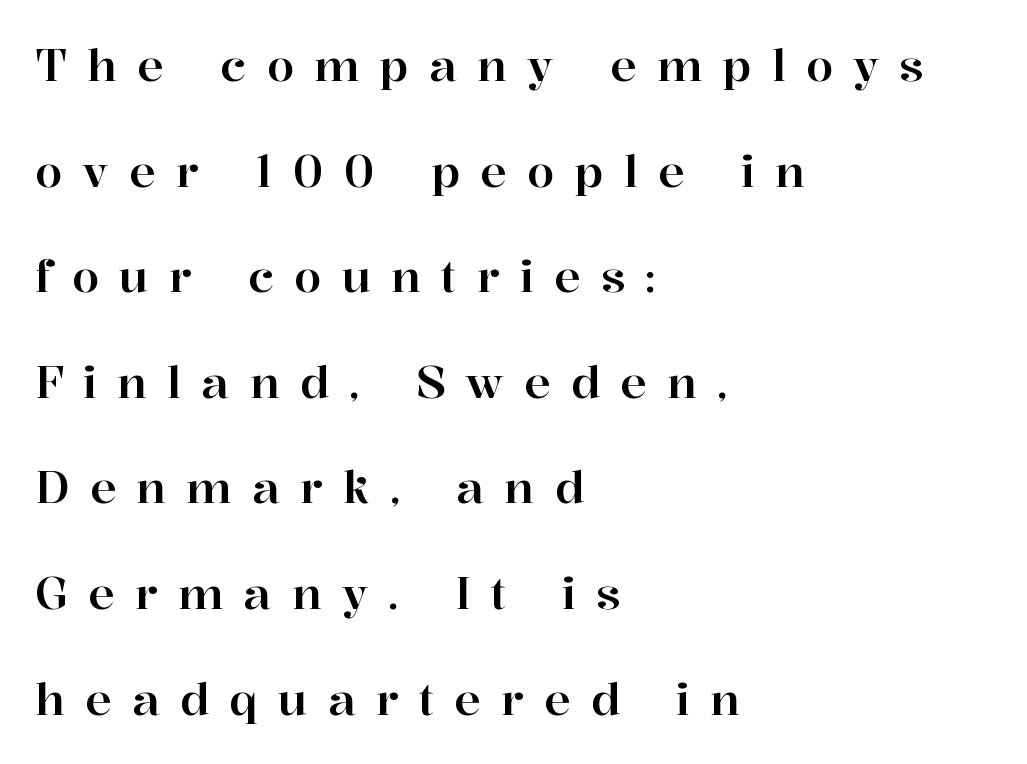
The block of text is sparse from top to bottom, with ample space between rows. Compared with typical body copy, the letter spacing here is much looser. Tall strokes in this sample are plumb rather than angled. Do the characters align in a grid? No, the font is proportional.
